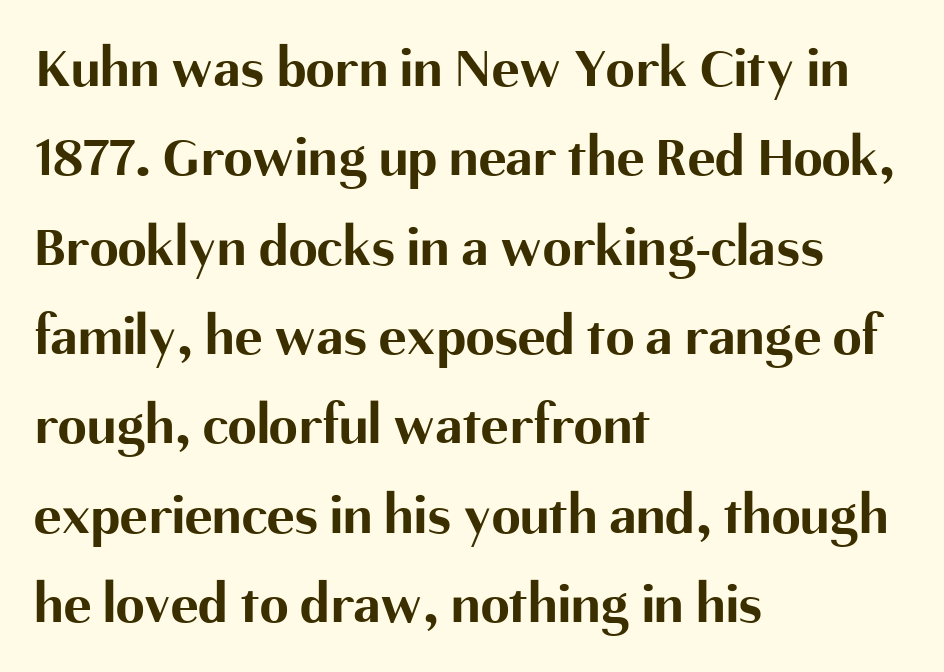
The image shows 58 px bold sans-serif type, upright; set left-aligned, normal line spacing (1.54x), normal letter spacing, not underlined; medium stroke contrast and a medium x-height.
